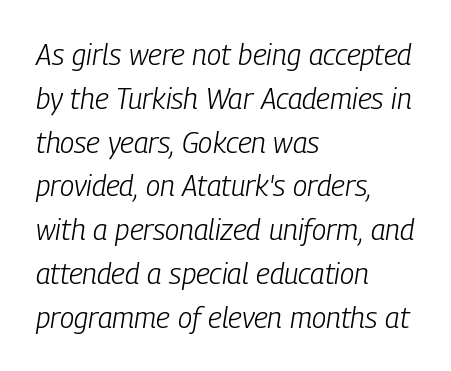
{"italic": "yes", "lean": "right", "slant_degrees": 9, "bold": "no", "weight": "light", "width": "condensed", "stroke_contrast": "low", "x_height": "medium", "monospaced": "no", "underline": "no", "align": "left", "line_spacing": "normal", "line_spacing_ratio": 1.51, "letter_spacing": "normal", "letter_spacing_em": 0.0, "glyph_px": 29}
